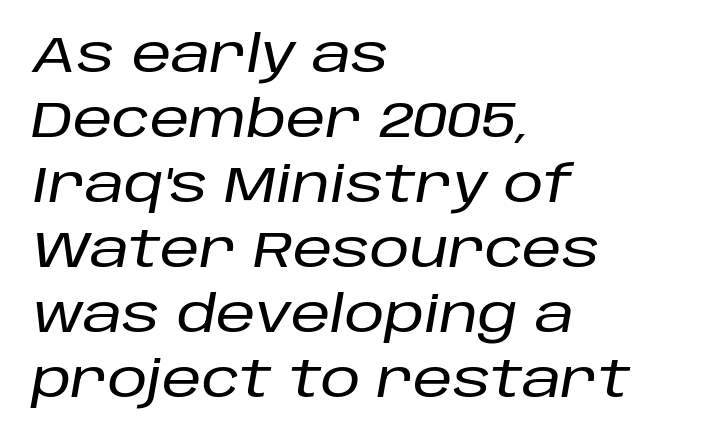
{"italic": "yes", "lean": "right", "slant_degrees": 10, "width": "normal", "stroke_contrast": "low", "x_height": "large", "monospaced": "no", "underline": "no", "align": "left", "line_spacing": "normal", "line_spacing_ratio": 1.3, "letter_spacing": "normal", "letter_spacing_em": 0.0, "glyph_px": 50}
